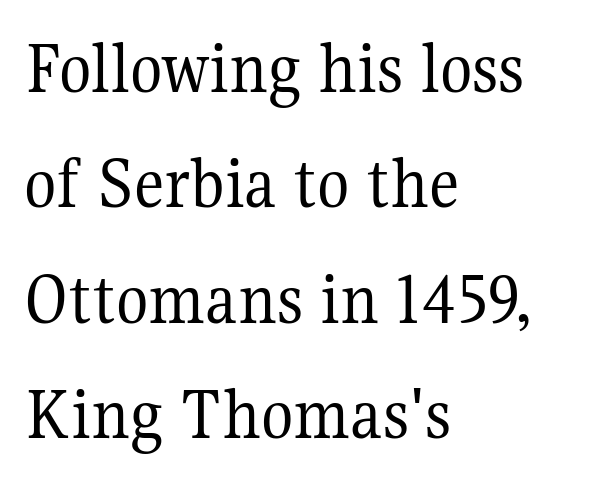
Q: Is the text bold? A: No.
Q: Is the text italic (slanted)? A: No, it is upright.
Q: Is the typeface a serif or a sans-serif typeface? A: Serif.
Q: Is the text underlined? A: No.
Q: How is the paragraph aligned? A: Left-aligned.
Q: Is the spacing between letters normal or unusually wide? A: Normal.
Q: Is the spacing between lines tight, normal or loose? A: Normal.
Q: Width (condensed, normal, or wide)? A: Normal.
Q: Stroke contrast? A: Medium.
Q: x-height? A: Medium.
Q: Monospaced? A: No.
